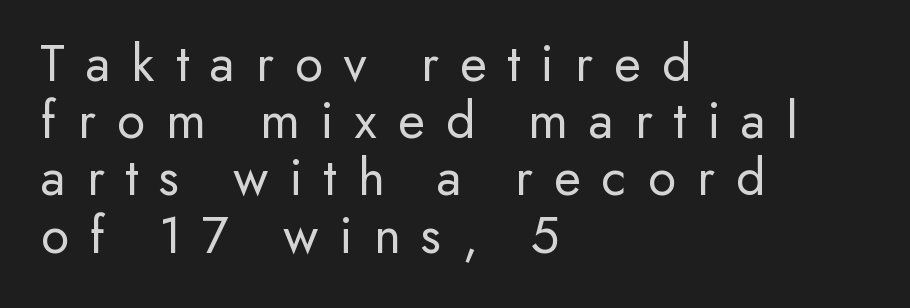
The font sits on the lighter half of the weight spectrum, regular included. Compared with a centered layout, this one pins lines to the left instead. Varying glyph widths throughout — classic text-font behaviour. These lines have a slow, spaced-out rhythm from letter to letter. No italicization has been applied; the sample stays upright. The text was rendered using a sans face with plain stroke endings.
